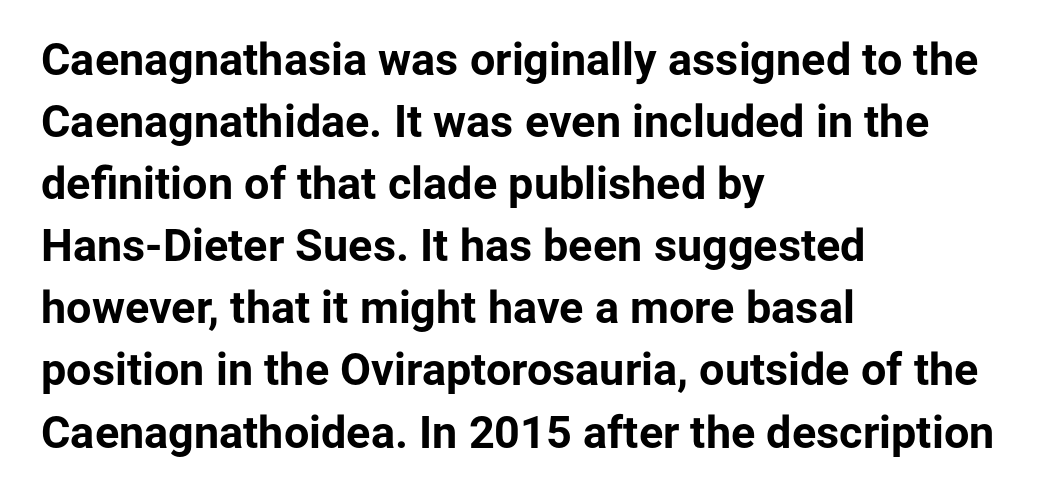
A full-strength bold gives these letters their thick strokes. Note the varied advance widths — an 'i' is clearly narrower than an 'm'. The lines are quadded left. Line spacing here is normal. Underline: absent. Every stem runs plumb, perpendicular to the baseline.
